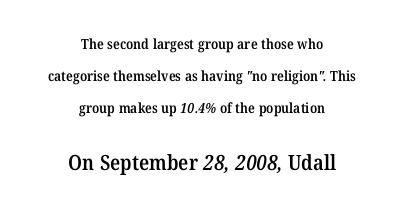
{"bold": "semi", "underline": "no", "align": "center", "line_spacing": "loose", "line_spacing_ratio": 2.28, "letter_spacing": "normal", "letter_spacing_em": 0.0, "larger_block": "second", "size_ratio": 1.5, "glyph_px": 21}
